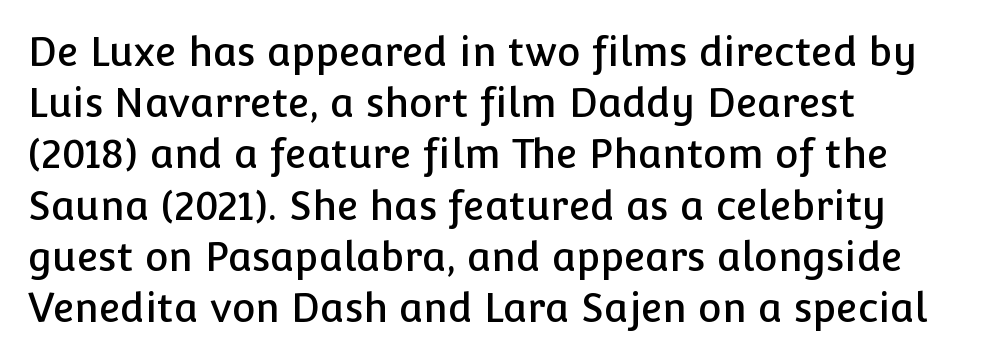
Whoever set this chose a conventional vertical rhythm. To sum up the face: it is a sans, with no serifs. The passage is arranged the way most books set body copy — flush left. Italic: no, the glyphs are upright roman. The rendering uses natural spacing where letterforms have individual widths. Compared with typical body copy, the letter spacing here is the same.
